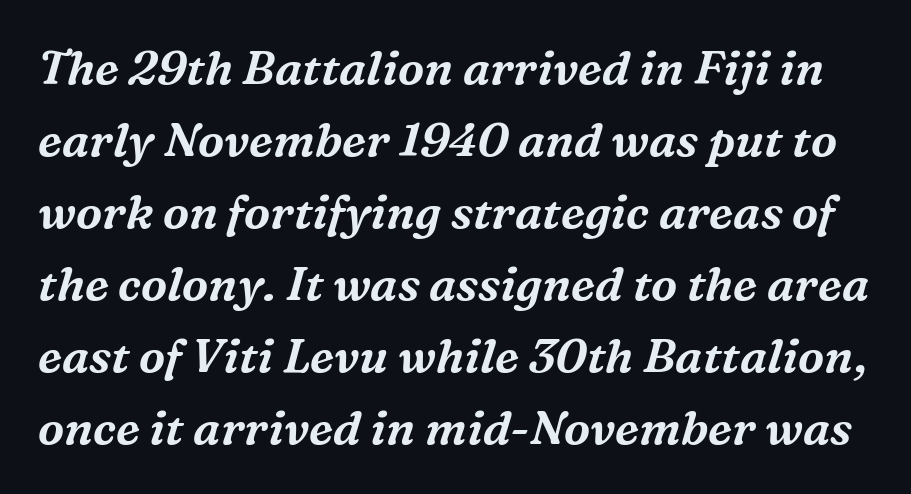
{"serif": "yes", "italic": "yes", "lean": "right", "slant_degrees": 16, "width": "normal", "stroke_contrast": "medium", "x_height": "medium", "monospaced": "no", "underline": "no", "line_spacing": "normal", "line_spacing_ratio": 1.53, "letter_spacing": "normal", "letter_spacing_em": 0.0, "glyph_px": 47}
